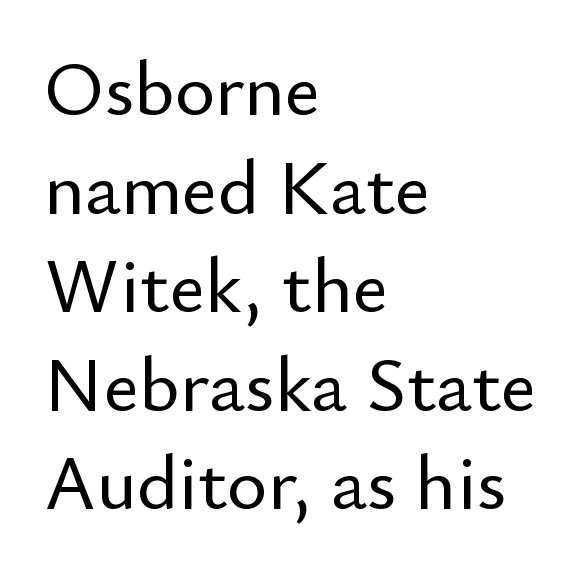
Q: Is the text italic (slanted)? A: No, it is upright.
Q: Is the typeface a serif or a sans-serif typeface? A: Sans-serif.
Q: Is the text underlined? A: No.
Q: How is the paragraph aligned? A: Left-aligned.
Q: Is the spacing between letters normal or unusually wide? A: Normal.
Q: Is the spacing between lines tight, normal or loose? A: Normal.
Q: Width (condensed, normal, or wide)? A: Normal.
Q: Stroke contrast? A: Low.
Q: x-height? A: Small.
Q: Monospaced? A: No.
